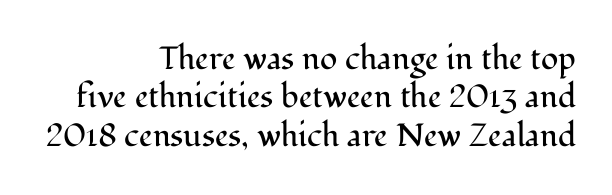
Stroke terminals: seriffed. Varying glyph widths throughout — classic text-font behaviour. The passage is arranged like a letterhead date or caption credit — flush right. The lettering holds an erect, upright posture throughout. Just letters on the line, the space beneath them empty.
